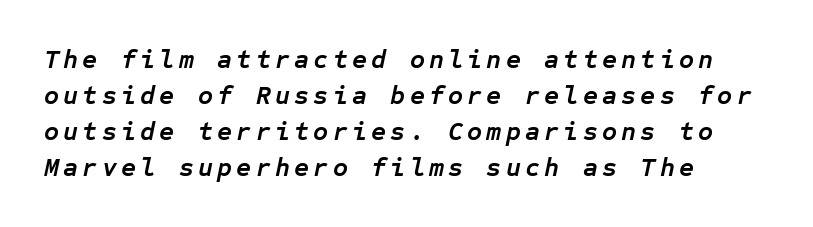
Q: Is the text bold? A: Yes.
Q: Is the text italic (slanted)? A: Yes, it leans right by about 12 degrees.
Q: Is the text underlined? A: No.
Q: How is the paragraph aligned? A: Left-aligned.
Q: Is the spacing between lines tight, normal or loose? A: Normal.
